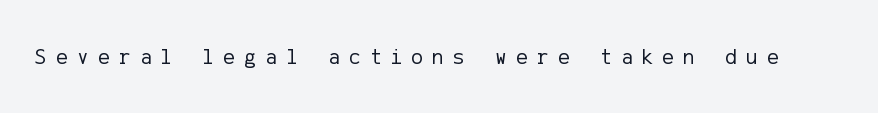
Q: Is the text bold? A: No.
Q: Is the text italic (slanted)? A: No, it is upright.
Q: Is the text underlined? A: No.
Q: Is the spacing between letters normal or unusually wide? A: Unusually wide.
